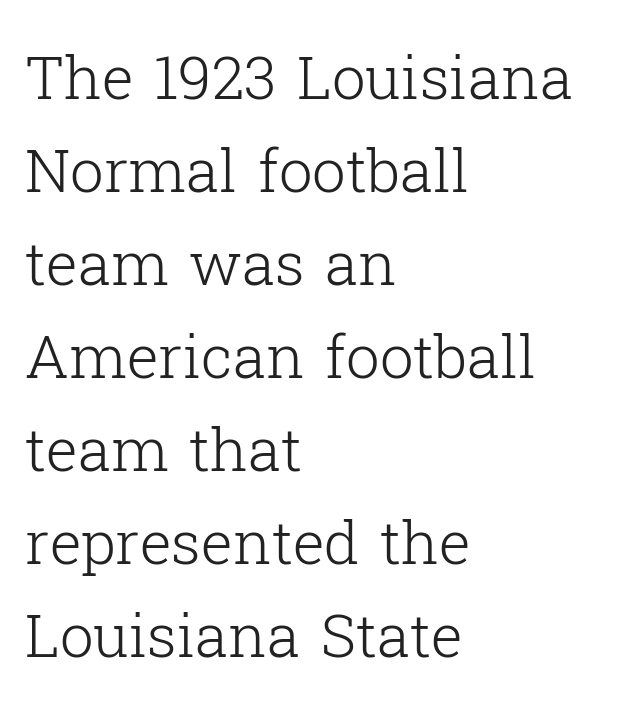
Counters stay open thanks to moderate or lighter strokes. Italic? Not at all — the glyphs are vertical. Check the space under the baseline: it is left empty. A normal amount of white space separates one row of letters from the next. Glyph-to-glyph distance matches everyday printed text.
